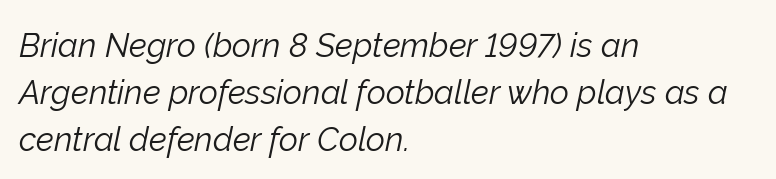
The image shows 33 px light type, italic (leaning right); set left-aligned, normal line spacing (1.42x), normal letter spacing, not underlined; low stroke contrast and a medium x-height.
